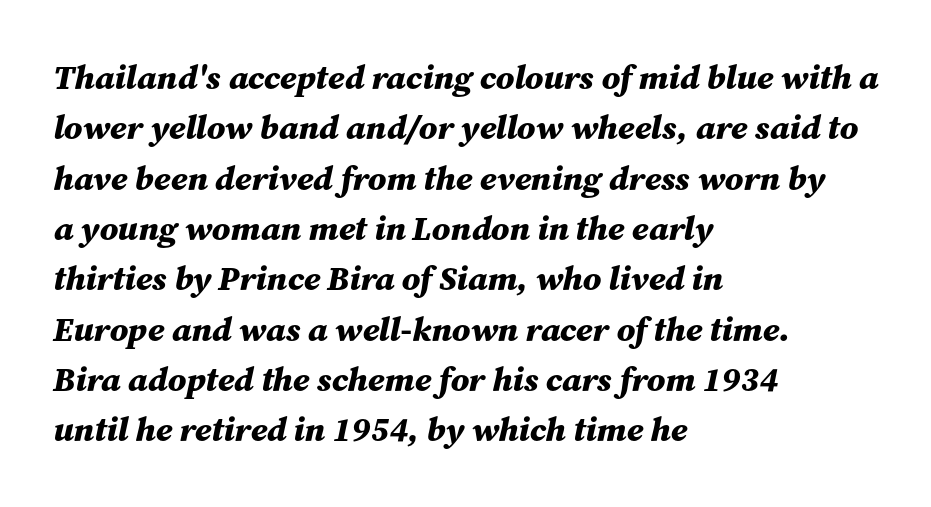
The image shows 34 px bold type, italic (leaning right); set left-aligned, normal line spacing (1.48x), normal letter spacing, not underlined; medium stroke contrast and a medium x-height.
